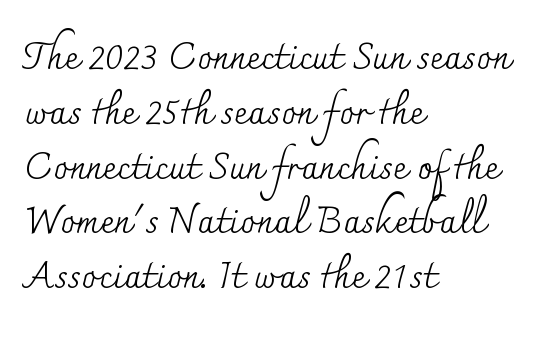
The designer left line spacing at the default. In CSS terms this would be text-align: left. These lines are composed in type with serifs. A typesetter would call this proportional, since set widths differ per character.
